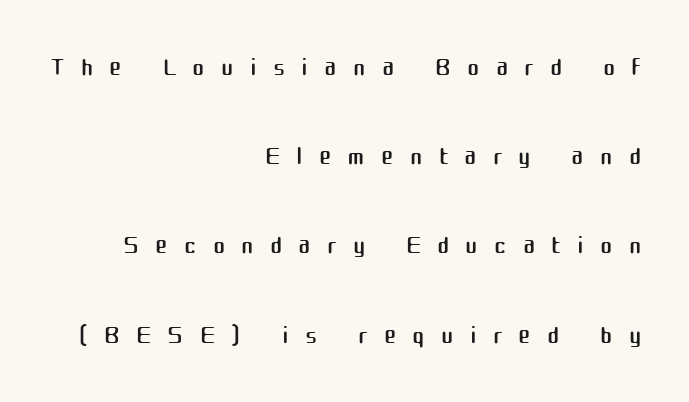
Q: Is the text bold? A: No.
Q: Is the text italic (slanted)? A: No, it is upright.
Q: Is the typeface a serif or a sans-serif typeface? A: Sans-serif.
Q: Is the text underlined? A: No.
Q: How is the paragraph aligned? A: Right-aligned.
Q: Is the spacing between letters normal or unusually wide? A: Unusually wide.
Q: Is the spacing between lines tight, normal or loose? A: Loose.
Q: Width (condensed, normal, or wide)? A: Normal.
Q: Stroke contrast? A: Medium.
Q: x-height? A: Medium.
Q: Monospaced? A: No.
